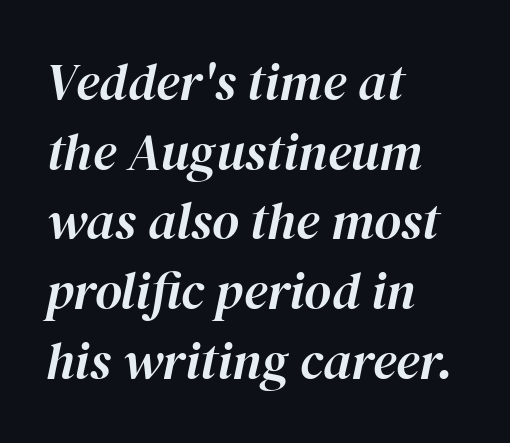
In terms of leading, this rendering sits right in the middle. These lines are set flush left with a ragged right edge. Unmarked baselines from the first word to the last. Do the characters align in a grid? No, the font is proportional. Observe the ordinary spacing: letters are neighbours, not strangers. Is the type slanted? Yes — the strokes lean at a clear angle.
